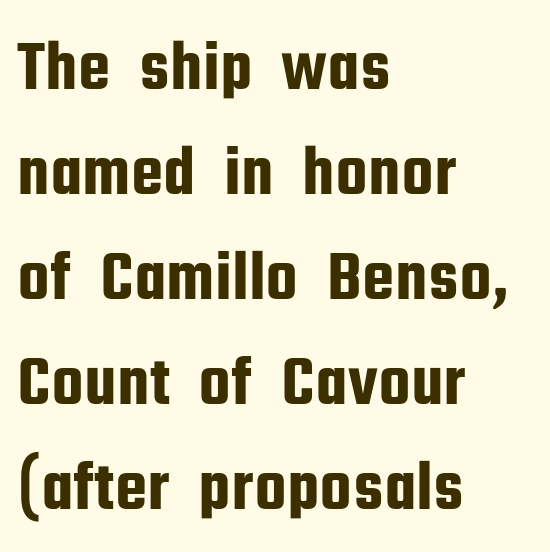
The image shows 72 px condensed sans-serif type, upright; set left-aligned, normal line spacing (1.46x), normal letter spacing, not underlined; low stroke contrast and a medium x-height.
